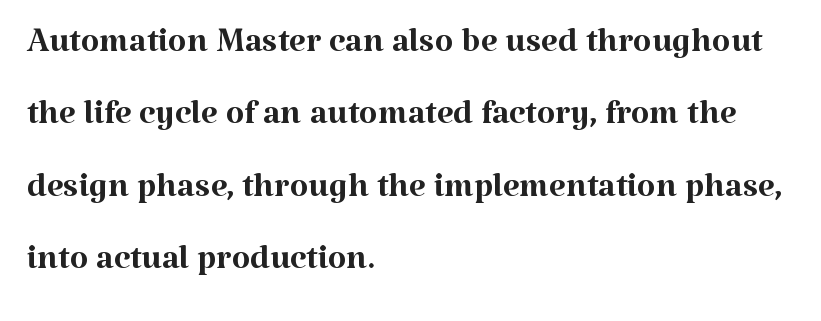
Tracking here is standard; glyphs follow each other at the usual distance. The letters stand upright; this is a roman face. Proportional: the letters do not fall into vertical columns. Regarding serifs, this sample has them. Vertically, the passage feels balanced, rows spaced as you'd expect. Glance below the letters and you will spot only blank space.
